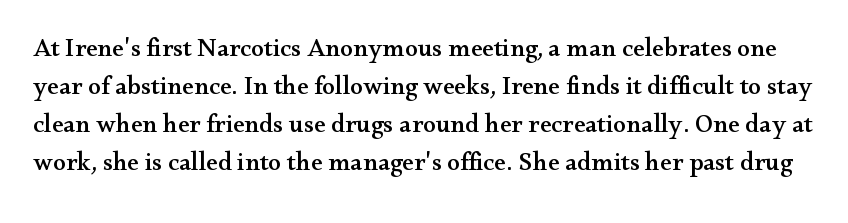
{"italic": "no", "underline": "no", "line_spacing": "normal", "line_spacing_ratio": 1.46, "letter_spacing": "normal", "letter_spacing_em": 0.0, "glyph_px": 26}
